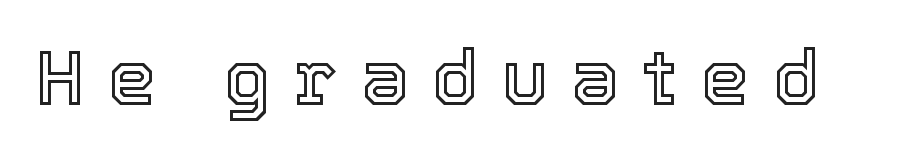
The lettering stays uniformly vertical, giving the passage a roman look. Do the characters align in a grid? No, the font is proportional. Underline: absent. The passage shown has open, widely tracked lettering throughout.
